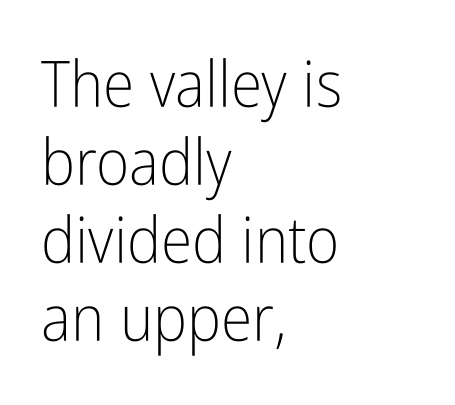
Q: Is the text bold? A: No.
Q: Is the text italic (slanted)? A: No, it is upright.
Q: Is the typeface a serif or a sans-serif typeface? A: Sans-serif.
Q: Is the text underlined? A: No.
Q: How is the paragraph aligned? A: Left-aligned.
Q: Is the spacing between letters normal or unusually wide? A: Normal.
Q: Width (condensed, normal, or wide)? A: Condensed.
Q: Stroke contrast? A: Low.
Q: x-height? A: Medium.
Q: Monospaced? A: No.
